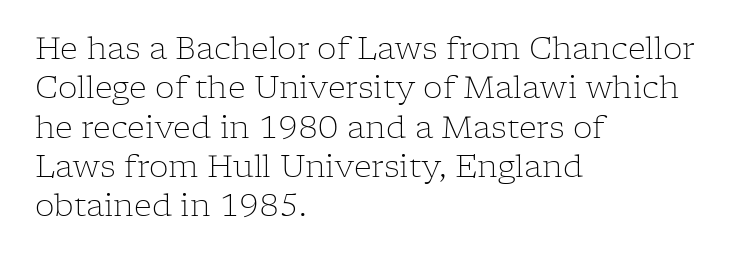
Short and long lines alike share a common starting point at left. Vertical spacing — default. The foot of each line stays bare and open. These lines are rendered in a variable-pitch font.
